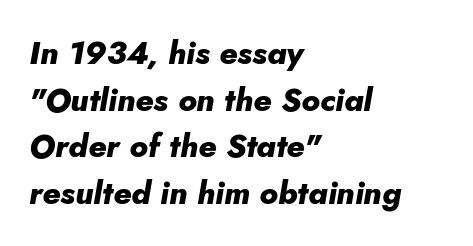
The image shows 32 px heavy type, italic (leaning right); set left-aligned, normal line spacing (1.46x), normal letter spacing, not underlined; low stroke contrast and a small x-height.
